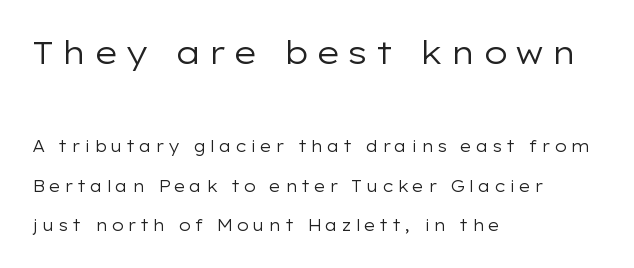
Q: Is the text bold? A: No.
Q: Is the text italic (slanted)? A: No, it is upright.
Q: Is the typeface a serif or a sans-serif typeface? A: Sans-serif.
Q: Is the text underlined? A: No.
Q: How is the paragraph aligned? A: Left-aligned.
Q: Is the spacing between letters normal or unusually wide? A: Unusually wide.
Q: Is the spacing between lines tight, normal or loose? A: Loose.
Q: Which block of text is set in a larger size, the first (top) or the second (bottom)? A: The first (top) one.
Q: Width (condensed, normal, or wide)? A: Wide.
Q: Stroke contrast? A: Low.
Q: x-height? A: Medium.
Q: Monospaced? A: No.
